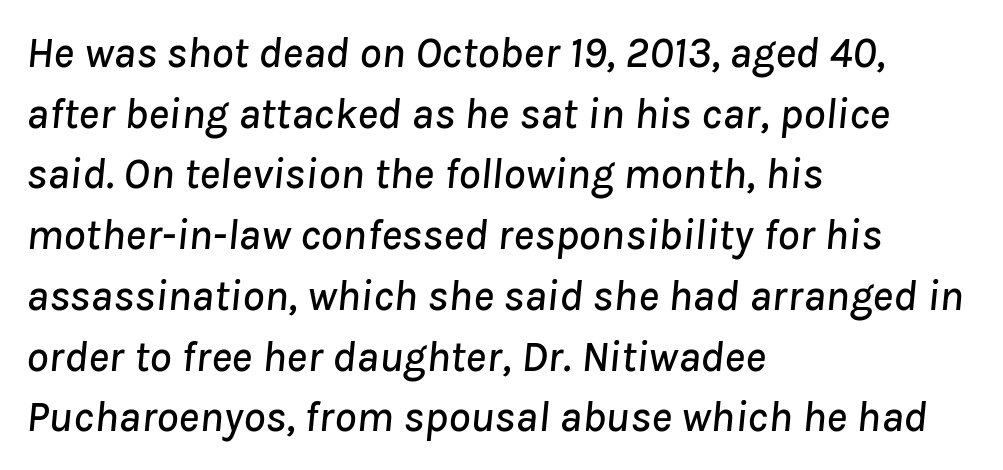
The foot of each line stays bare and open. Spacing verdict: proportional, widths tailored to each character. The leading is moderate, giving the passage an even texture. Where is the straight margin? On the left. The tracking reads as untouched default to a designer's eye.
